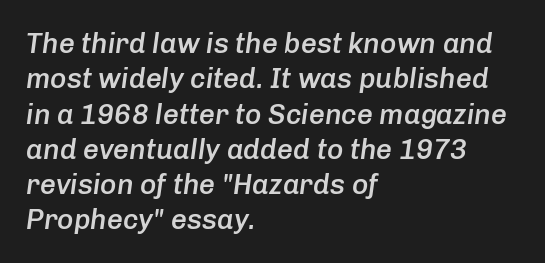
Q: Is the text bold? A: Semi-bold.
Q: Is the text italic (slanted)? A: Yes, it leans right by about 8 degrees.
Q: Is the text underlined? A: No.
Q: How is the paragraph aligned? A: Left-aligned.
Q: Is the spacing between letters normal or unusually wide? A: Normal.
Q: Is the spacing between lines tight, normal or loose? A: Normal.
Q: Width (condensed, normal, or wide)? A: Normal.
Q: Stroke contrast? A: Low.
Q: x-height? A: Medium.
Q: Monospaced? A: No.
